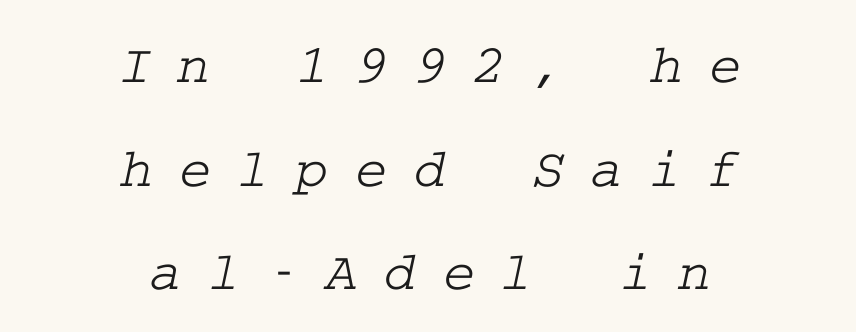
The foot of each line stays bare and open. The tracking jumps out immediately: characters are airy and widely separated. The lines in this sample share a center point and differ in where they start and stop. Font category for this specimen: serif.
